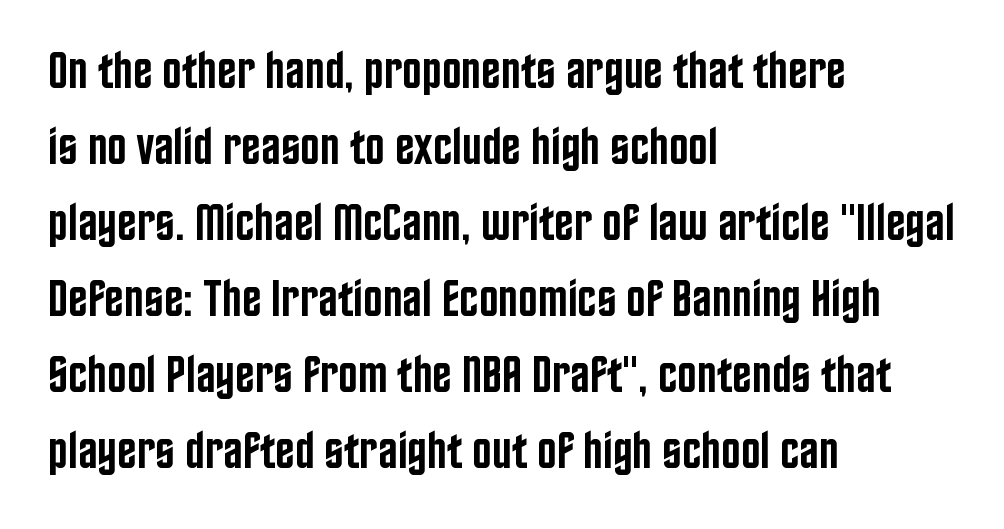
The image shows 52 px semibold, condensed sans-serif type, upright; set left-aligned, normal line spacing (1.46x), normal letter spacing, not underlined; low stroke contrast and a large x-height.
